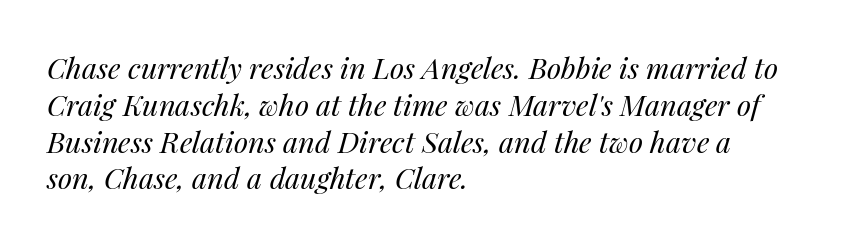
These lines sit exactly where default settings would place them. Designer's note — italics engaged. A student would call this left alignment; a typographer would say flush left, rag right. Nobody drew a line under any word here.
